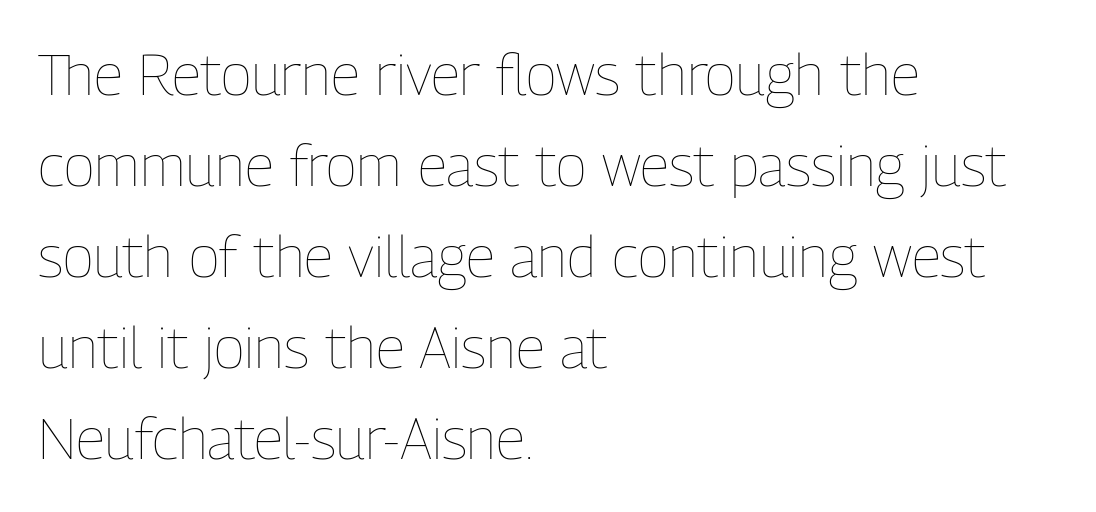
The image shows 58 px thin, condensed type, upright; set left-aligned, normal line spacing (1.57x), normal letter spacing, not underlined; low stroke contrast and a medium x-height.
